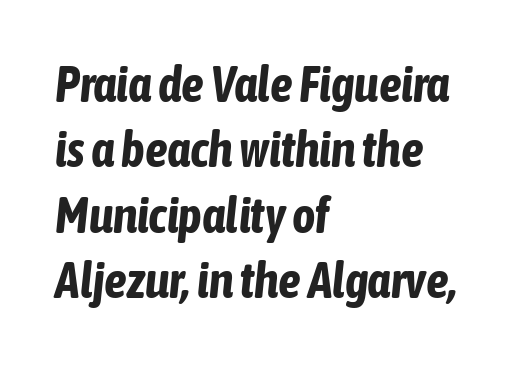
{"italic": "yes", "lean": "right", "slant_degrees": 6, "bold": "yes", "weight": "bold", "width": "condensed", "stroke_contrast": "low", "x_height": "medium", "monospaced": "no", "underline": "no", "align": "left", "line_spacing": "normal", "line_spacing_ratio": 1.31, "letter_spacing": "normal", "letter_spacing_em": 0.0, "glyph_px": 50}
